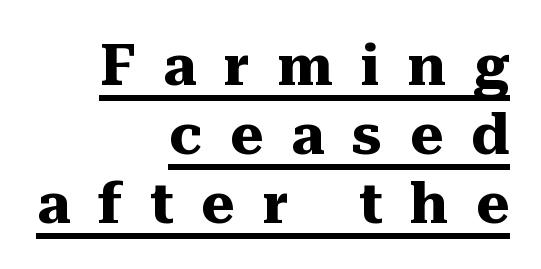
The image shows 57 px heavy serif type, upright; set right-aligned, line spacing 1.21x, unusually wide letter spacing (+0.49 em), underlined; medium stroke contrast and a medium x-height.
